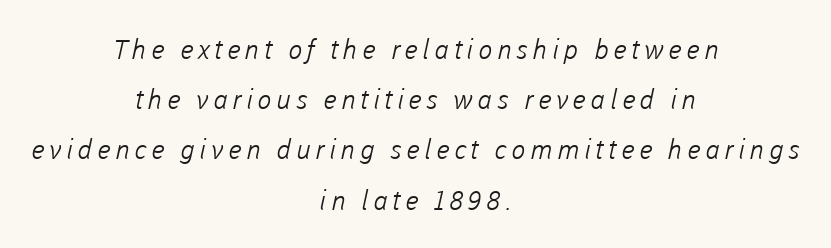
Notice how the passage keeps no hard edge, just a central spine. Caption: face not bold, strokes unweighted. Check the space under the baseline: it is left empty.
